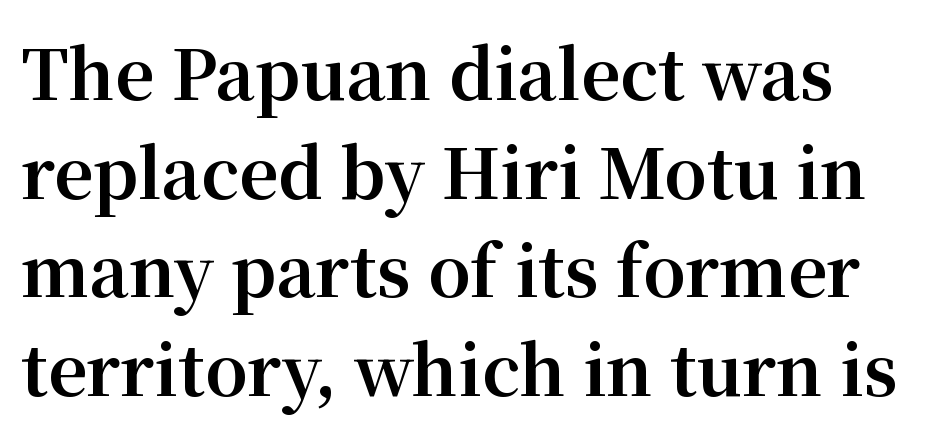
Q: Is the text bold? A: Yes.
Q: Is the text italic (slanted)? A: No, it is upright.
Q: Is the typeface a serif or a sans-serif typeface? A: Serif.
Q: Is the text underlined? A: No.
Q: Is the spacing between letters normal or unusually wide? A: Normal.
Q: Is the spacing between lines tight, normal or loose? A: Normal.
Q: Width (condensed, normal, or wide)? A: Normal.
Q: Stroke contrast? A: Medium.
Q: x-height? A: Medium.
Q: Monospaced? A: No.
